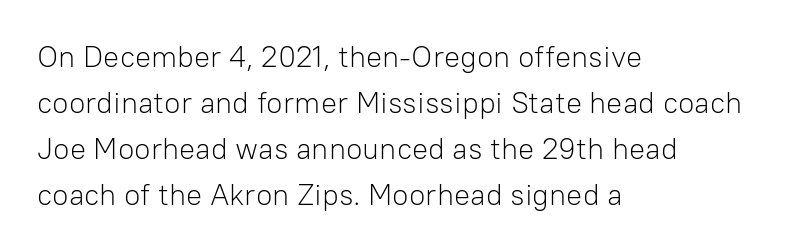
{"serif": "no", "italic": "no", "bold": "no", "weight": "light", "width": "normal", "stroke_contrast": "low", "x_height": "medium", "monospaced": "no", "underline": "no", "align": "left", "line_spacing": "normal", "line_spacing_ratio": 1.53, "letter_spacing": "normal", "letter_spacing_em": 0.0, "glyph_px": 30}
